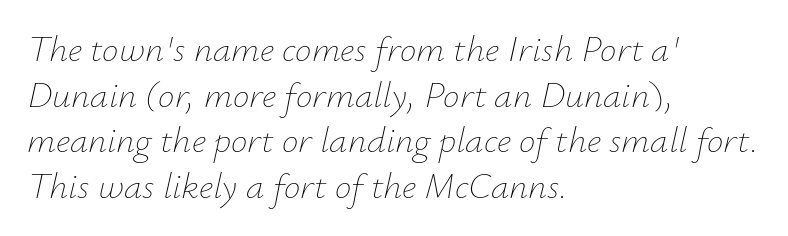
The image shows 37 px thin type, italic (leaning right); set left-aligned, line spacing 1.23x, normal letter spacing, not underlined; low stroke contrast and a small x-height.
